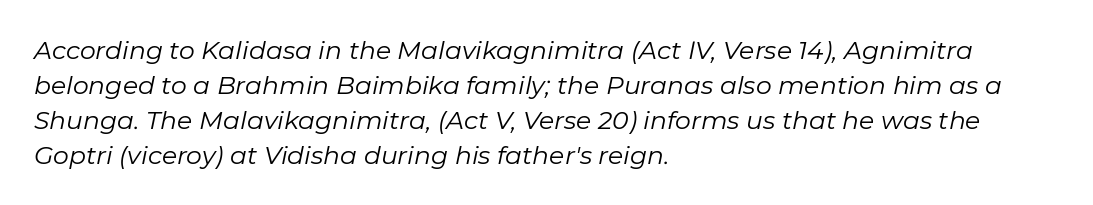
{"italic": "yes", "lean": "right", "slant_degrees": 11, "bold": "no", "underline": "no", "align": "left", "line_spacing": "normal", "line_spacing_ratio": 1.4, "letter_spacing": "normal", "letter_spacing_em": 0.0, "glyph_px": 25}
